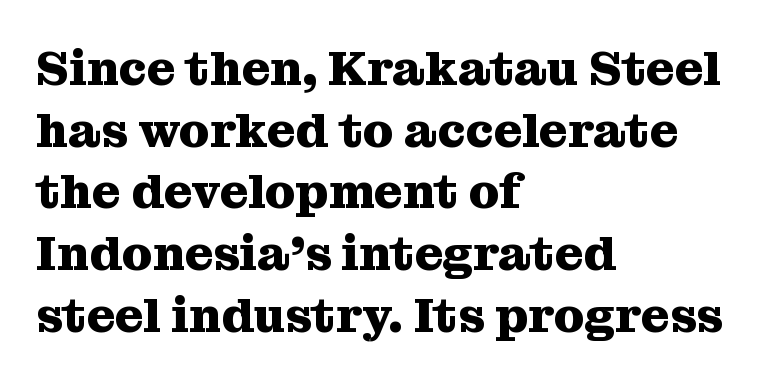
If you measured baseline to baseline, you'd find a middling distance. Standard letterfit; no display-style spreading of the glyphs. This is the regular roman posture of the typeface. Serifs: yes, visible at the terminals of the letterforms. Every row of glyphs begins at an identical x-position on the left.
